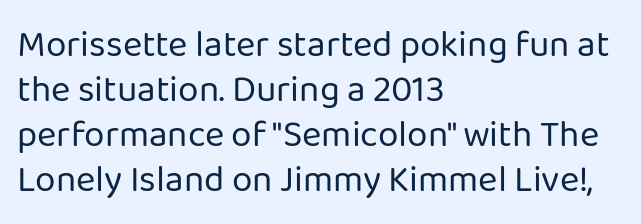
The image shows 37 px regular-weight sans-serif type, upright; set left-aligned, line spacing 1.22x, normal letter spacing, not underlined; low stroke contrast and a medium x-height.
